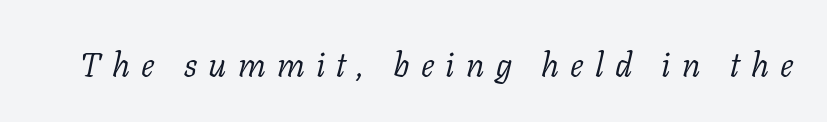
Q: Is the text bold? A: No.
Q: Is the text italic (slanted)? A: Yes, it leans right by about 11 degrees.
Q: Is the typeface a serif or a sans-serif typeface? A: Serif.
Q: Is the text underlined? A: No.
Q: Is the spacing between letters normal or unusually wide? A: Unusually wide.
Q: Width (condensed, normal, or wide)? A: Normal.
Q: Stroke contrast? A: Low.
Q: x-height? A: Medium.
Q: Monospaced? A: No.
